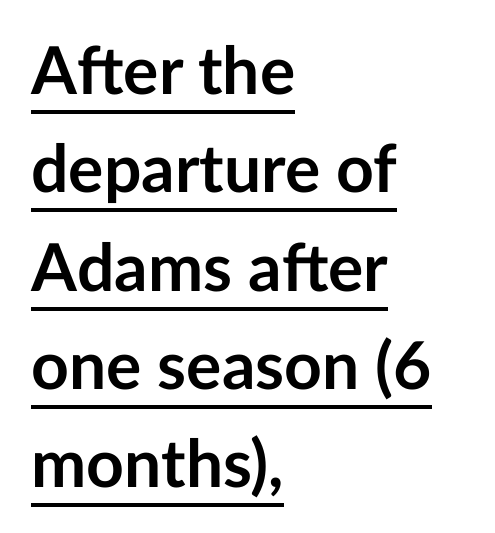
Q: Is the text bold? A: Yes.
Q: Is the text italic (slanted)? A: No, it is upright.
Q: Is the typeface a serif or a sans-serif typeface? A: Sans-serif.
Q: Is the text underlined? A: Yes.
Q: How is the paragraph aligned? A: Left-aligned.
Q: Is the spacing between letters normal or unusually wide? A: Normal.
Q: Is the spacing between lines tight, normal or loose? A: Normal.
Q: Width (condensed, normal, or wide)? A: Normal.
Q: Stroke contrast? A: Low.
Q: x-height? A: Medium.
Q: Monospaced? A: No.
